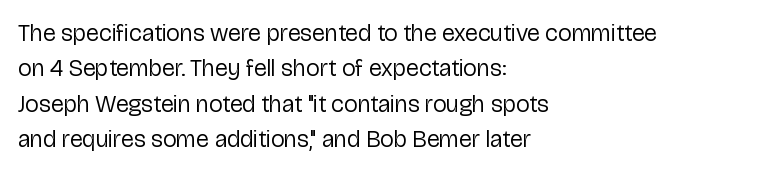
The image shows 24 px text type, upright; set left-aligned, normal line spacing (1.47x), normal letter spacing, not underlined.
